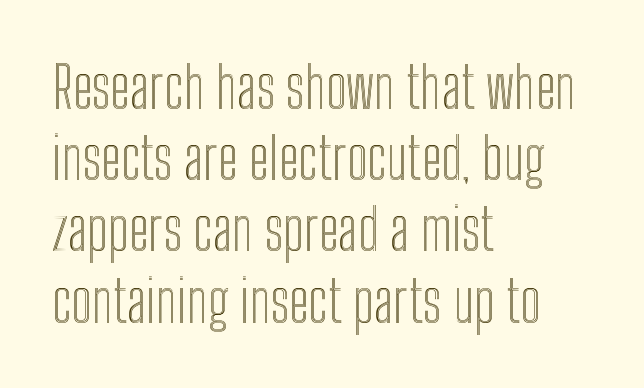
{"italic": "no", "width": "condensed", "x_height": "medium", "monospaced": "no", "underline": "no", "align": "left", "line_spacing": "normal", "line_spacing_ratio": 1.25, "letter_spacing": "normal", "letter_spacing_em": 0.0, "glyph_px": 57}
